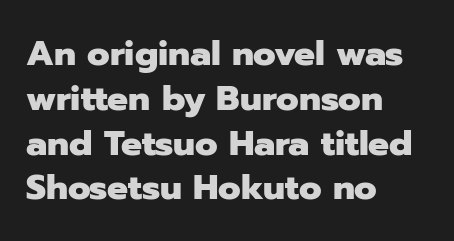
The image shows 35 px heavy sans-serif type, upright; set left-aligned, normal line spacing (1.28x), normal letter spacing, not underlined; low stroke contrast and a medium x-height.
